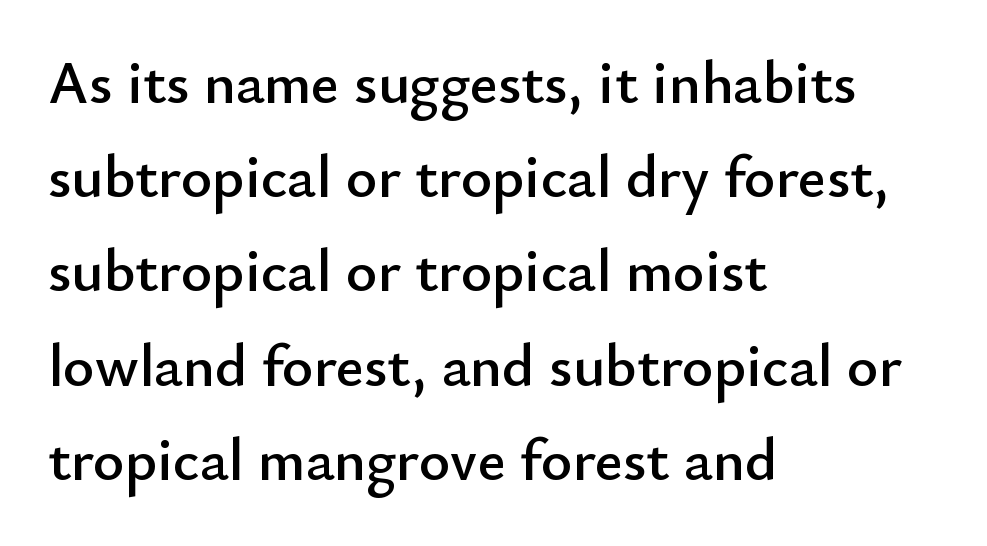
Q: Is the text italic (slanted)? A: No, it is upright.
Q: Is the typeface a serif or a sans-serif typeface? A: Sans-serif.
Q: Is the text underlined? A: No.
Q: How is the paragraph aligned? A: Left-aligned.
Q: Is the spacing between letters normal or unusually wide? A: Normal.
Q: Is the spacing between lines tight, normal or loose? A: Normal.
Q: Width (condensed, normal, or wide)? A: Normal.
Q: Stroke contrast? A: Low.
Q: x-height? A: Small.
Q: Monospaced? A: No.
